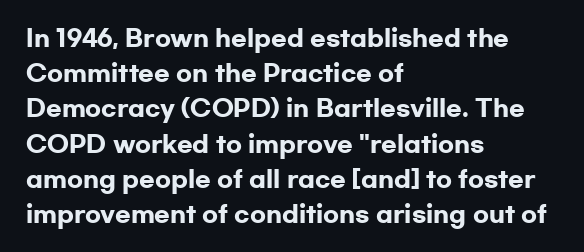
Each new line begins a customary step beneath the previous one. This rendering leaves character spacing at its baseline value. The lettering stays uniformly vertical, giving the passage a roman look. This rendering features lettering with no underline. A student would call this left alignment; a typographer would say flush left, rag right. Is the type bold? Yes — the strokes are clearly thick and heavy.
